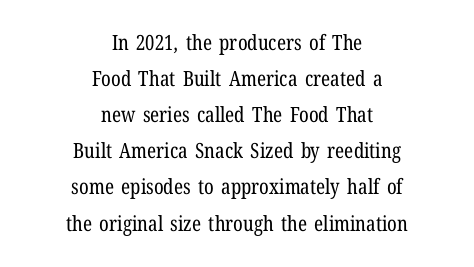
{"italic": "no", "bold": "no", "underline": "no", "align": "center", "line_spacing_ratio": 1.72, "letter_spacing": "normal", "letter_spacing_em": 0.0, "glyph_px": 21}
